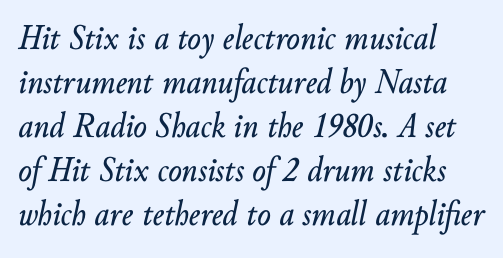
The image shows 36 px text type, italic (leaning right); set left-aligned, line spacing 1.22x, normal letter spacing, not underlined; low stroke contrast and a small x-height.
